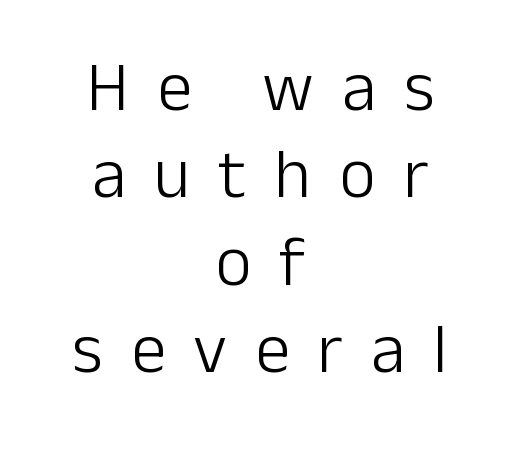
{"serif": "no", "italic": "no", "bold": "no", "weight": "light", "width": "normal", "stroke_contrast": "low", "x_height": "medium", "monospaced": "no", "underline": "no", "align": "center", "line_spacing": "normal", "line_spacing_ratio": 1.25, "letter_spacing": "wide", "letter_spacing_em": 0.4, "glyph_px": 70}
